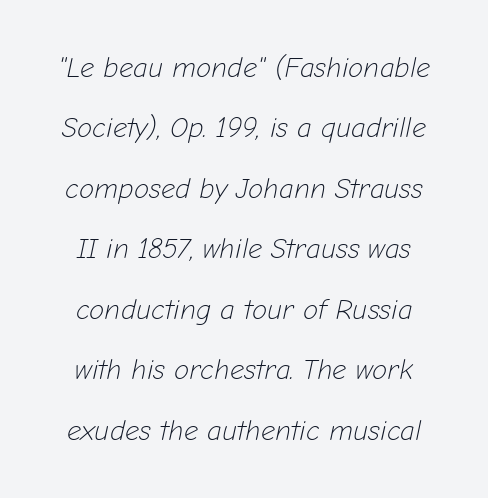
{"italic": "yes", "lean": "right", "slant_degrees": 12, "bold": "no", "weight": "light", "width": "normal", "stroke_contrast": "low", "x_height": "medium", "monospaced": "no", "underline": "no", "line_spacing": "loose", "line_spacing_ratio": 2.16, "letter_spacing": "normal", "letter_spacing_em": 0.0, "glyph_px": 28}
